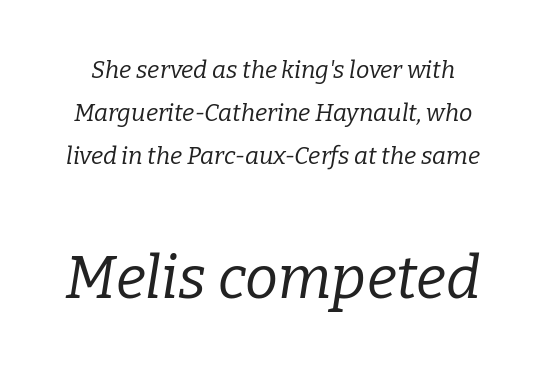
The image shows 59 px regular-weight serif type, italic (leaning right); set line spacing 1.79x, normal letter spacing, not underlined; the second (bottom) block is 2.46x larger; low stroke contrast and a medium x-height.
